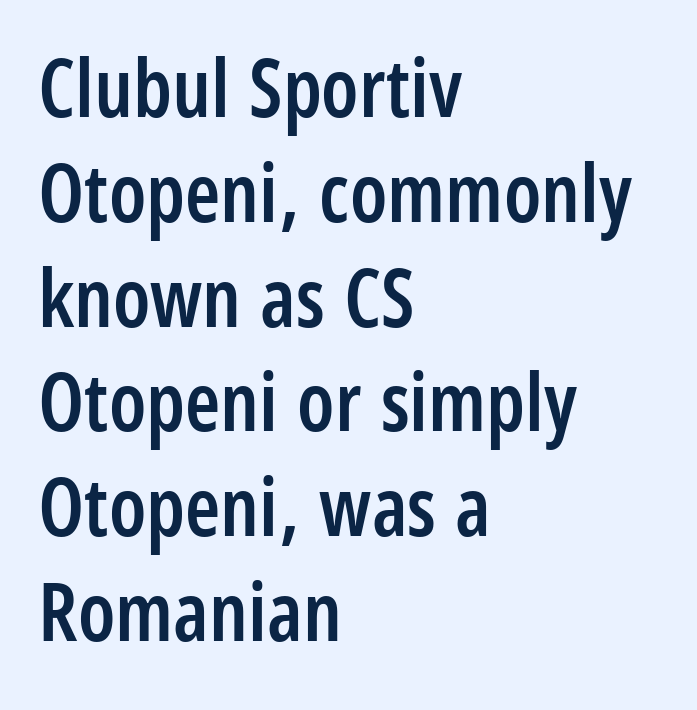
The image shows 80 px semibold, condensed sans-serif type, upright; set left-aligned, normal line spacing (1.31x), normal letter spacing, not underlined; low stroke contrast and a large x-height.
